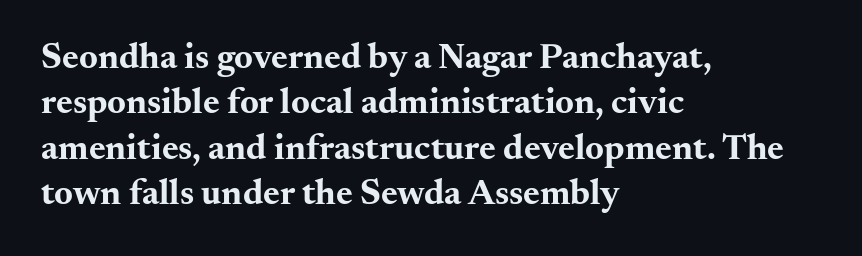
Designer's note — italics off, roman on. The glyphs in this specimen are seriffed. The words here are not underlined. Bold? Absolutely — the strokes are thick and heavy. Line beginnings align vertically; line endings do not. The horizontal fit of the characters is conventional and even.
